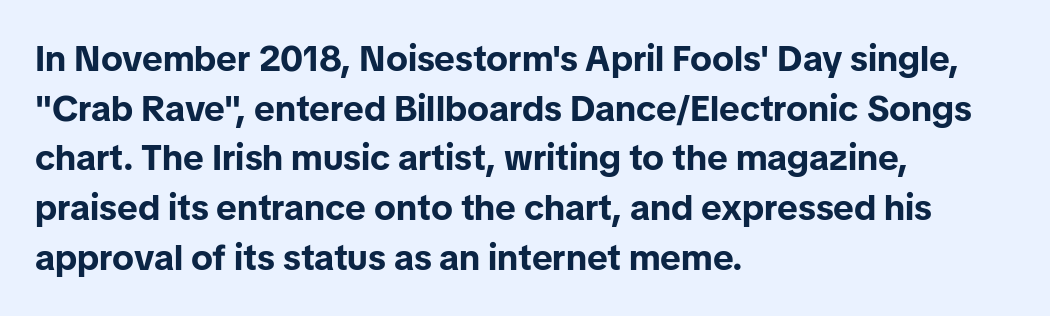
Q: Is the text bold? A: Yes.
Q: Is the text italic (slanted)? A: No, it is upright.
Q: Is the typeface a serif or a sans-serif typeface? A: Sans-serif.
Q: Is the text underlined? A: No.
Q: How is the paragraph aligned? A: Left-aligned.
Q: Is the spacing between letters normal or unusually wide? A: Normal.
Q: Is the spacing between lines tight, normal or loose? A: Normal.
Q: Width (condensed, normal, or wide)? A: Normal.
Q: Stroke contrast? A: Low.
Q: x-height? A: Medium.
Q: Monospaced? A: No.
